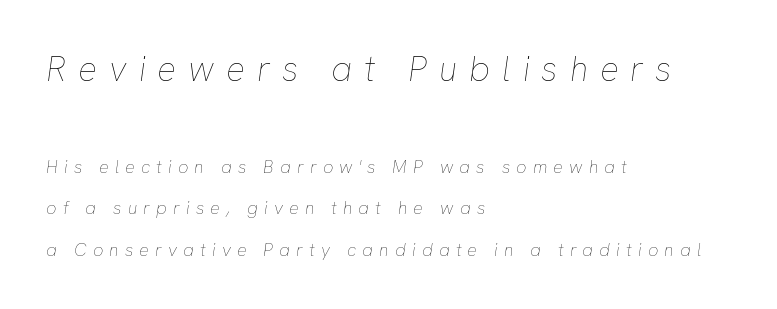
Q: Is the text bold? A: No.
Q: Is the text italic (slanted)? A: Yes, it leans right by about 8 degrees.
Q: Is the text underlined? A: No.
Q: How is the paragraph aligned? A: Left-aligned.
Q: Is the spacing between letters normal or unusually wide? A: Unusually wide.
Q: Is the spacing between lines tight, normal or loose? A: Loose.
Q: Which block of text is set in a larger size, the first (top) or the second (bottom)? A: The first (top) one.
Q: Width (condensed, normal, or wide)? A: Normal.
Q: Stroke contrast? A: Low.
Q: x-height? A: Medium.
Q: Monospaced? A: No.
